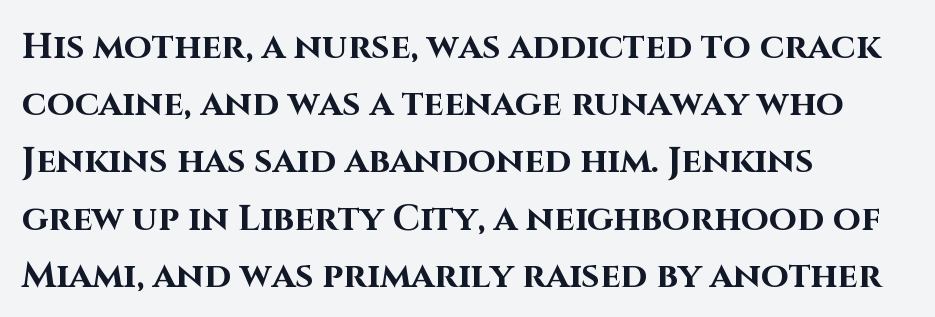
Nobody drew a line under any word here. The ragged edge is on the right, which tells us the setting is flush left. Notice how descenders clear the ascenders below comfortably — that's standard leading. Is this a fixed-width face? No — the glyphs have proportional, varying widths. When letters stand straight like this, we call the style roman or upright. The characters display no serif detailing; their extremities are plain.
